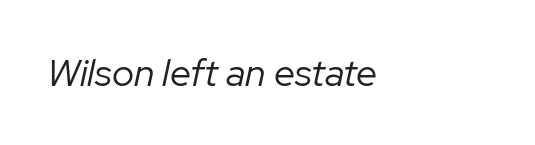
The image shows 38 px regular-weight type, italic (leaning right); set left-aligned, normal letter spacing, not underlined; low stroke contrast and a medium x-height.
